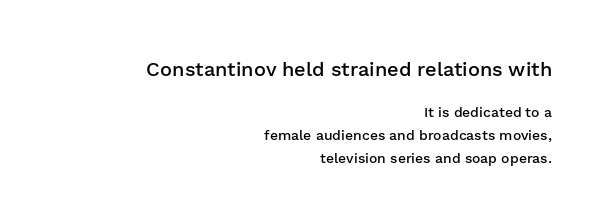
The designer gave the opening block more size than the closing block. The strip under each line holds only bare page. The letters sit at their default tracking, neither squeezed nor spread. Leading matches the norm, producing a regular column. It's the straight-up-and-down kind of type. In CSS terms this would be text-align: right.
